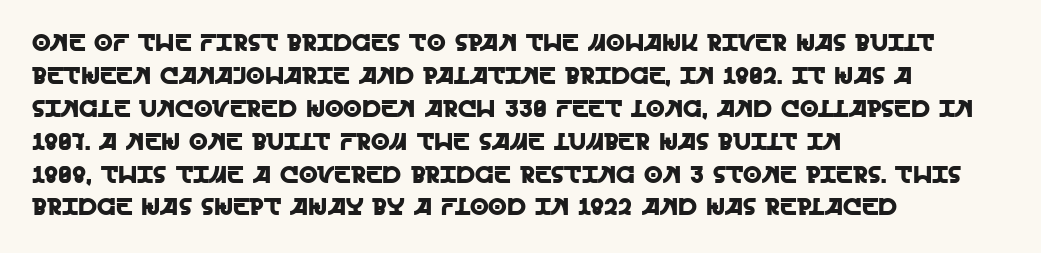
Q: Is the text italic (slanted)? A: No, it is upright.
Q: Is the text underlined? A: No.
Q: How is the paragraph aligned? A: Left-aligned.
Q: Is the spacing between letters normal or unusually wide? A: Normal.
Q: Is the spacing between lines tight, normal or loose? A: Normal.
